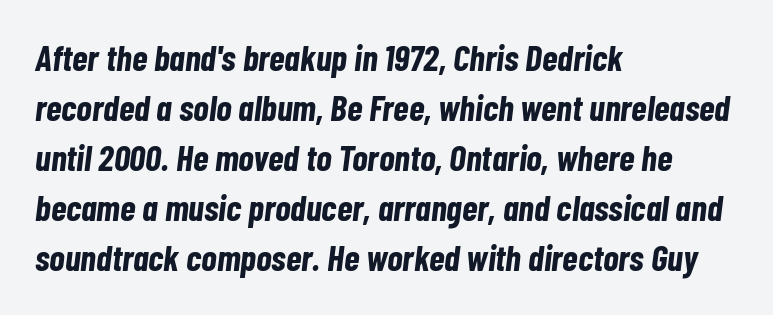
Q: Is the text bold? A: Yes.
Q: Is the text italic (slanted)? A: Yes, it leans right by about 7 degrees.
Q: Is the text underlined? A: No.
Q: How is the paragraph aligned? A: Left-aligned.
Q: Is the spacing between letters normal or unusually wide? A: Normal.
Q: Is the spacing between lines tight, normal or loose? A: Normal.
Q: Width (condensed, normal, or wide)? A: Condensed.
Q: Stroke contrast? A: Low.
Q: x-height? A: Medium.
Q: Monospaced? A: No.
